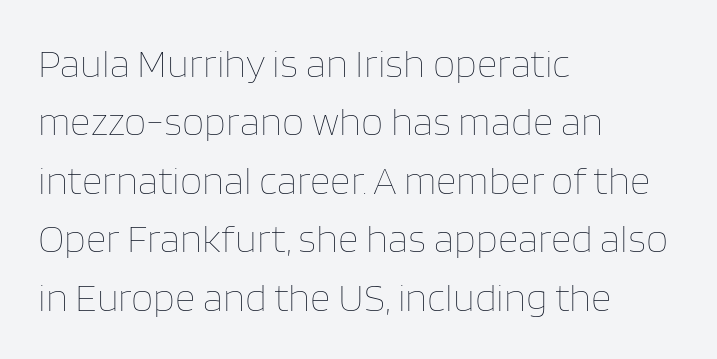
The image shows 40 px thin type, upright; set left-aligned, normal line spacing (1.46x), normal letter spacing, not underlined; low stroke contrast and a large x-height.
